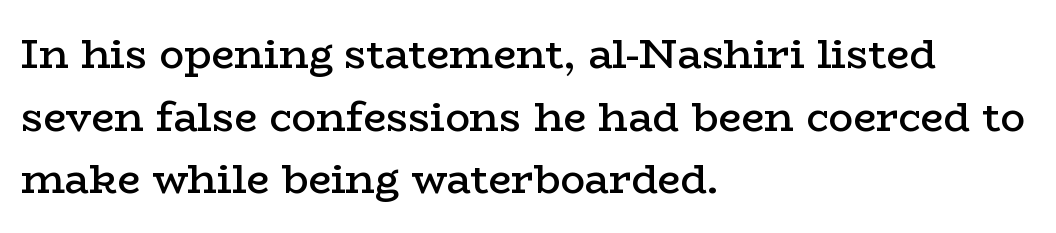
The image shows 41 px semibold, wide serif type, upright; set left-aligned, normal line spacing (1.53x), normal letter spacing, not underlined; low stroke contrast and a medium x-height.
